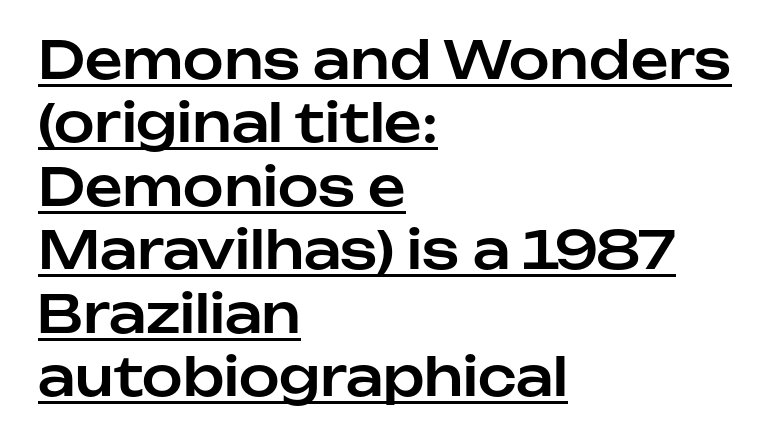
The image shows 52 px sans-serif type, upright; set left-aligned, line spacing 1.22x, normal letter spacing, underlined; low stroke contrast and a medium x-height.
